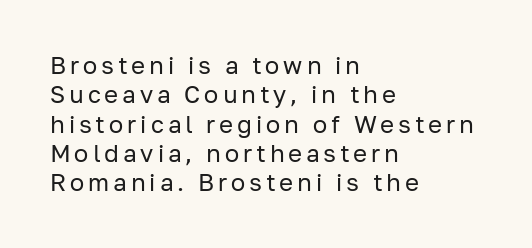
Weight: regular or lighter. One-word summary of the alignment: left. If you drew a line through each stem, it would be perfectly vertical. Has an underline been added? It has not.
